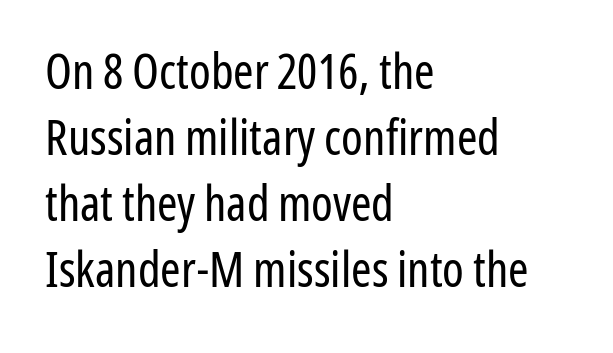
Proportional: the letters do not fall into vertical columns. The setting favours the left margin, as ordinary paragraphs usually do. These lines are composed in type without serifs. Is the stroke heavy? The answer is a plain regular-or-lighter. Type without underlining.
